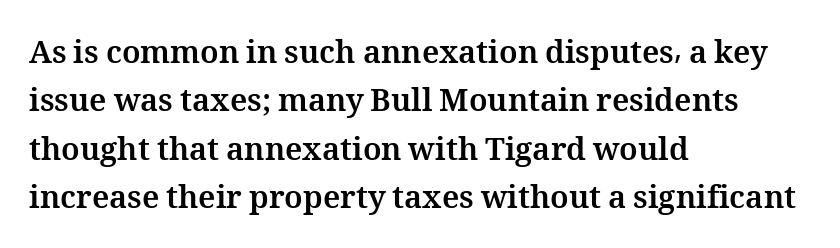
{"italic": "no", "bold": "yes", "weight": "bold", "width": "normal", "stroke_contrast": "medium", "x_height": "medium", "monospaced": "no", "underline": "no", "align": "left", "line_spacing": "normal", "line_spacing_ratio": 1.56, "letter_spacing": "normal", "letter_spacing_em": 0.0, "glyph_px": 31}
